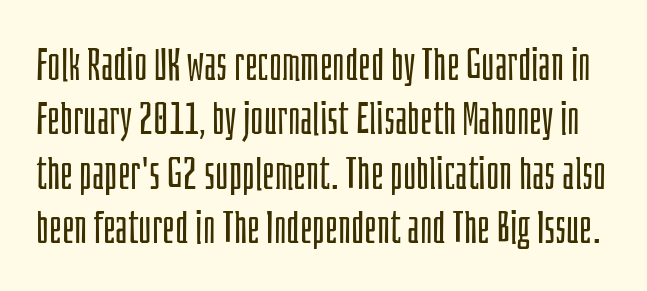
The line texture is even and compact thanks to regular tracking. Just letters on the line, the space beneath them empty. Does the type have serifs? No, each stem ends abruptly. Looks like regular typesetting: each glyph gets only the width it needs. The letterforms sit at book weight or below.
